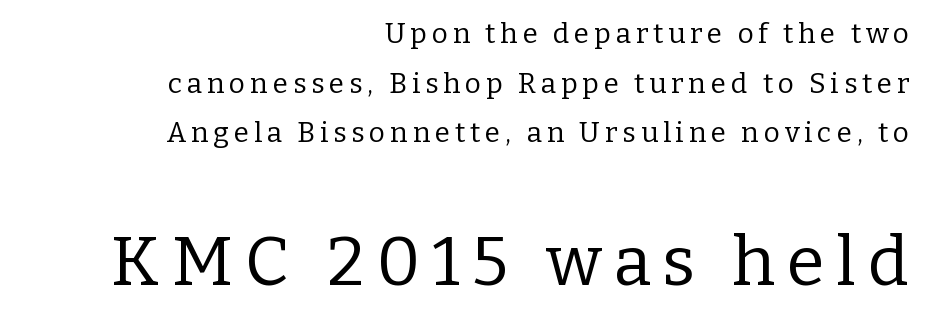
Q: Is the text bold? A: No.
Q: Is the text italic (slanted)? A: No, it is upright.
Q: Is the typeface a serif or a sans-serif typeface? A: Serif.
Q: Is the text underlined? A: No.
Q: How is the paragraph aligned? A: Right-aligned.
Q: Which block of text is set in a larger size, the first (top) or the second (bottom)? A: The second (bottom) one.
Q: Width (condensed, normal, or wide)? A: Normal.
Q: Stroke contrast? A: Low.
Q: x-height? A: Medium.
Q: Monospaced? A: No.
